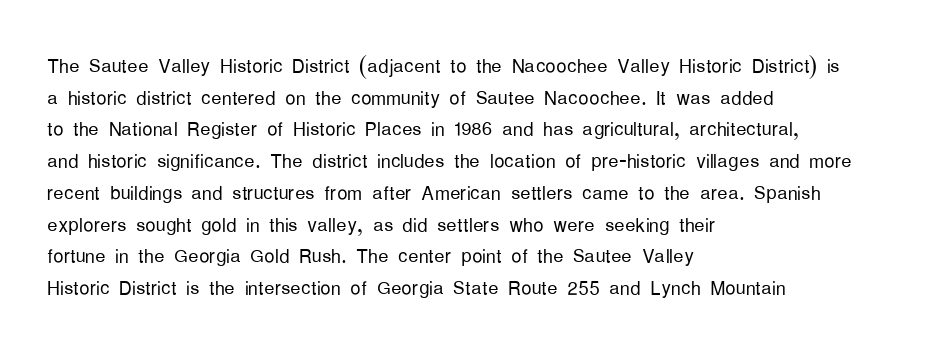
{"italic": "no", "bold": "no", "underline": "no", "align": "left", "line_spacing_ratio": 1.22, "letter_spacing": "normal", "letter_spacing_em": 0.0, "glyph_px": 26}
